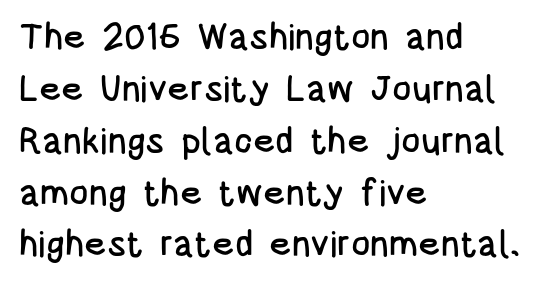
The lettering holds an erect, upright posture throughout. The typeface chosen for these lines omits serifs. One-word summary of the alignment: left. Quick note: interline space is typical. Is this a fixed-width face? No — the glyphs have proportional, varying widths. The letterforms sit shoulder to shoulder at normal distance.
